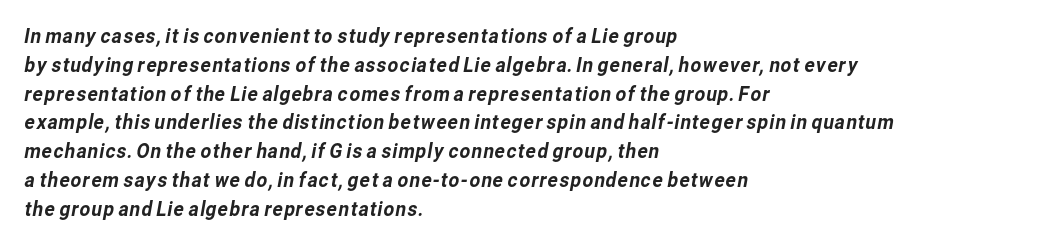
{"underline": "no", "align": "left", "line_spacing": "normal", "line_spacing_ratio": 1.37, "letter_spacing": "normal", "letter_spacing_em": 0.0, "glyph_px": 21}
